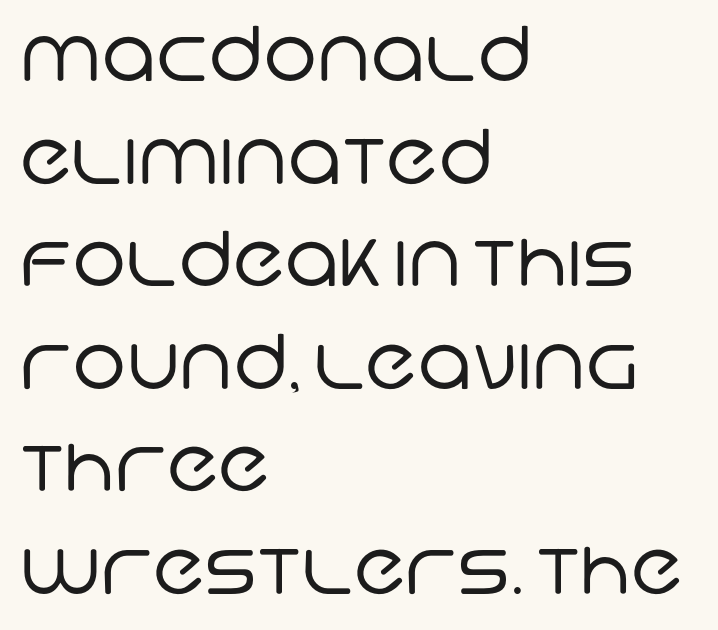
Q: Is the text bold? A: No.
Q: Is the typeface a serif or a sans-serif typeface? A: Sans-serif.
Q: Is the text underlined? A: No.
Q: How is the paragraph aligned? A: Left-aligned.
Q: Is the spacing between letters normal or unusually wide? A: Normal.
Q: Is the spacing between lines tight, normal or loose? A: Normal.
Q: Width (condensed, normal, or wide)? A: Normal.
Q: Stroke contrast? A: Low.
Q: x-height? A: Large.
Q: Monospaced? A: No.
